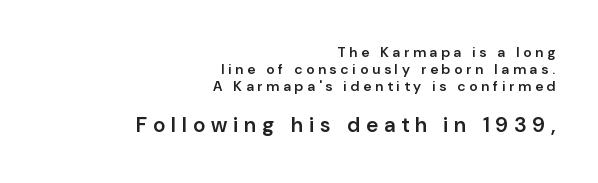
{"italic": "no", "bold": "semi", "underline": "no", "align": "right", "line_spacing_ratio": 1.22, "letter_spacing": "wide", "letter_spacing_em": 0.29, "larger_block": "second", "size_ratio": 1.5, "glyph_px": 21}
